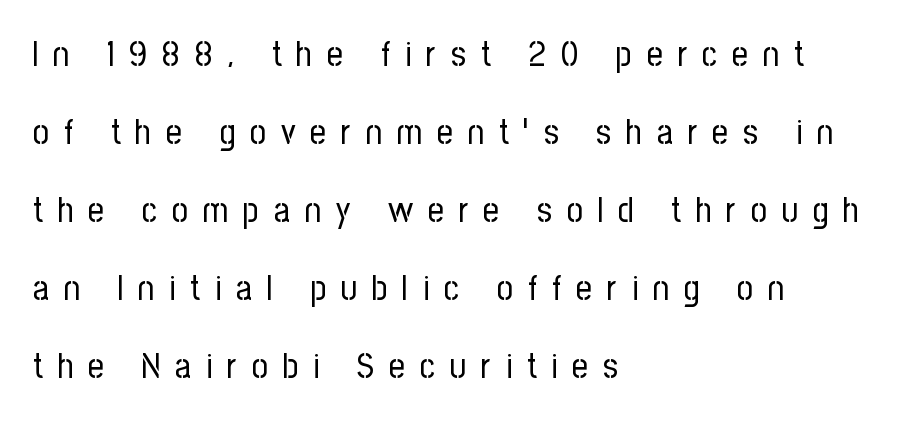
Q: Is the text bold? A: No.
Q: Is the text italic (slanted)? A: No, it is upright.
Q: Is the typeface a serif or a sans-serif typeface? A: Sans-serif.
Q: Is the text underlined? A: No.
Q: How is the paragraph aligned? A: Left-aligned.
Q: Is the spacing between letters normal or unusually wide? A: Unusually wide.
Q: Is the spacing between lines tight, normal or loose? A: Loose.
Q: Width (condensed, normal, or wide)? A: Condensed.
Q: Stroke contrast? A: Low.
Q: x-height? A: Medium.
Q: Monospaced? A: No.
